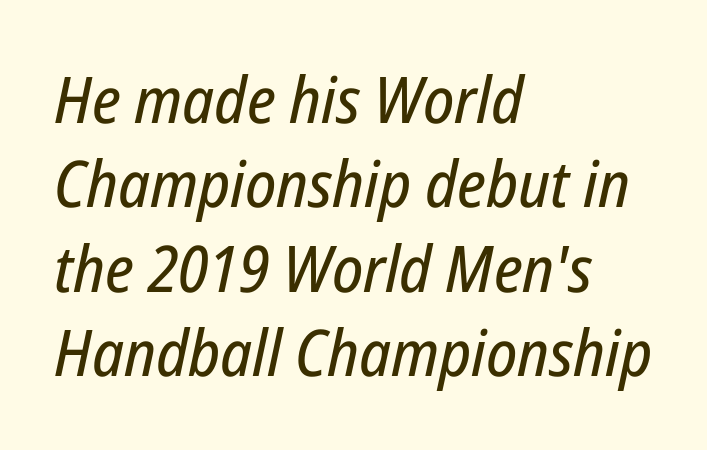
Each letter keeps its own natural width here, so spacing adapts to shape. The tracking reads as untouched default to a designer's eye. Is the type slanted? Yes — the strokes lean at a clear angle. The typesetter chose a ragged-right arrangement here.
